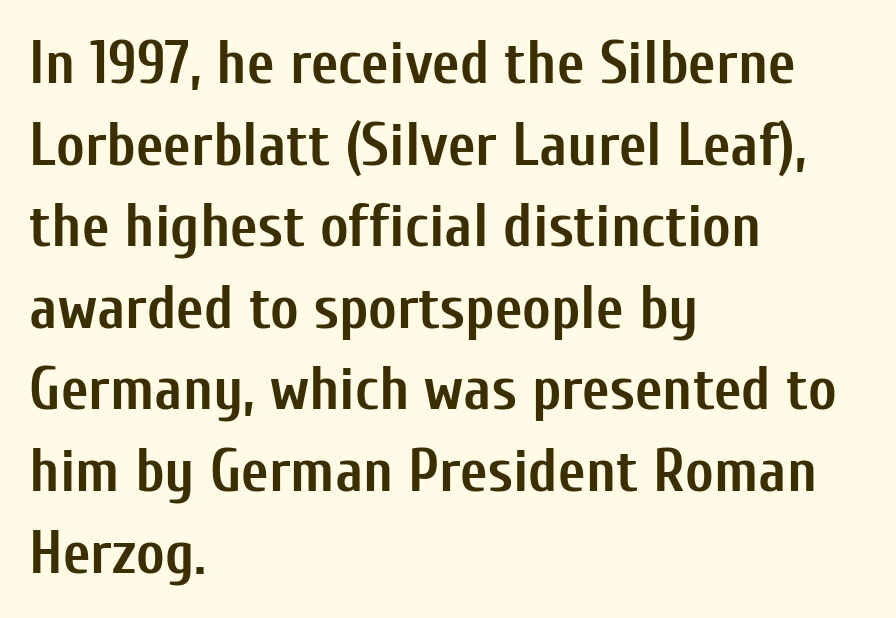
The image shows 60 px semibold, condensed sans-serif type, upright; set left-aligned, normal line spacing (1.36x), normal letter spacing, not underlined; low stroke contrast and a medium x-height.
